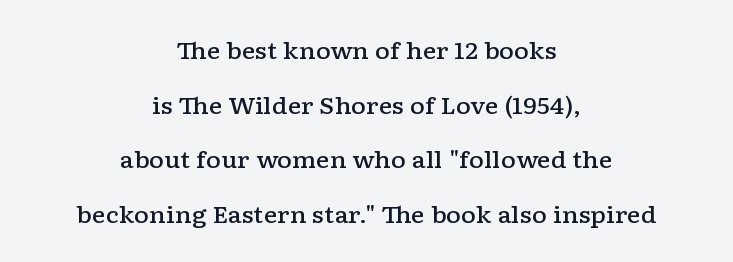
The image shows 23 px text type, upright; set centered, loose line spacing (2.37x), normal letter spacing, not underlined.
